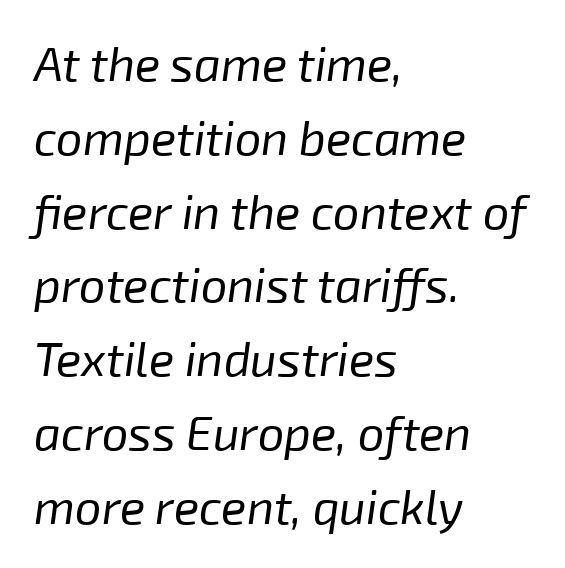
Quick note: interline space is typical. Default kerning and tracking; the words read as compact shapes. Designer's note — italics engaged. A student would call this left alignment; a typographer would say flush left, rag right. The typeface has the unassuming heft of standard copy or less.
